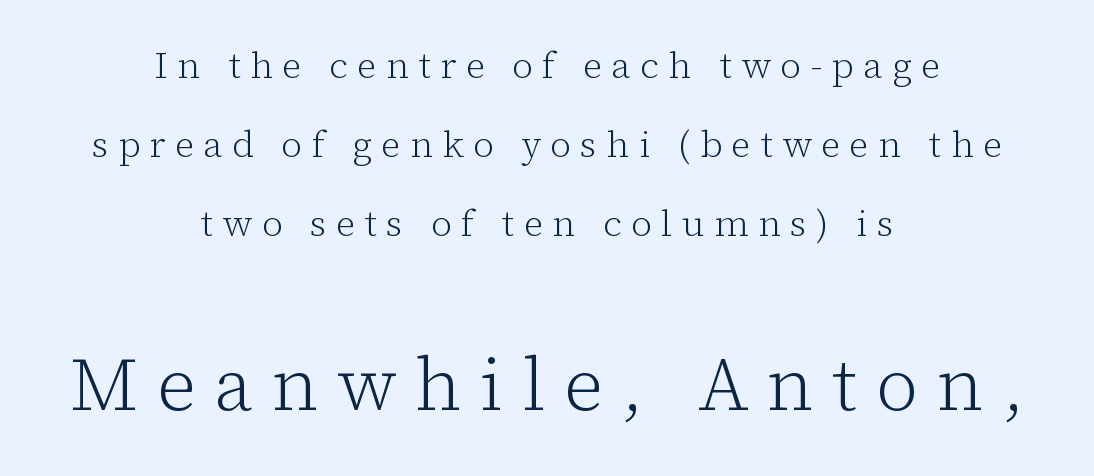
Q: Is the text bold? A: No.
Q: Is the text italic (slanted)? A: No, it is upright.
Q: Is the typeface a serif or a sans-serif typeface? A: Serif.
Q: Is the text underlined? A: No.
Q: How is the paragraph aligned? A: Centered.
Q: Is the spacing between letters normal or unusually wide? A: Unusually wide.
Q: Is the spacing between lines tight, normal or loose? A: Loose.
Q: Which block of text is set in a larger size, the first (top) or the second (bottom)? A: The second (bottom) one.
Q: Width (condensed, normal, or wide)? A: Normal.
Q: Stroke contrast? A: Low.
Q: x-height? A: Medium.
Q: Monospaced? A: No.
